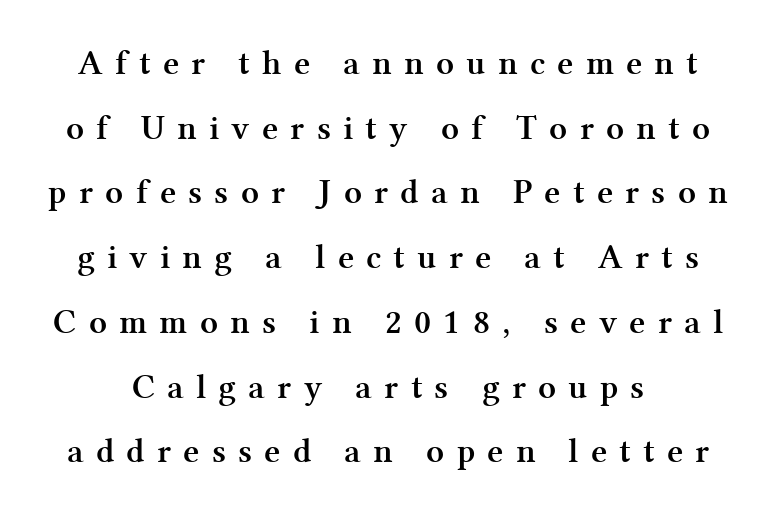
{"serif": "yes", "italic": "no", "bold": "yes", "weight": "semibold", "width": "normal", "stroke_contrast": "medium", "x_height": "medium", "monospaced": "no", "underline": "no", "line_spacing_ratio": 1.85, "letter_spacing": "wide", "letter_spacing_em": 0.35, "glyph_px": 35}
